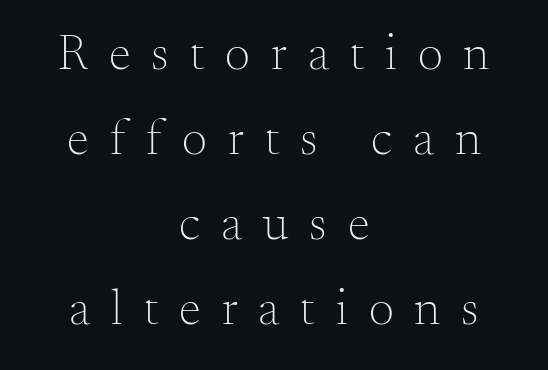
{"serif": "yes", "italic": "no", "bold": "no", "weight": "light", "width": "normal", "stroke_contrast": "medium", "x_height": "small", "monospaced": "no", "underline": "no", "align": "center", "line_spacing": "normal", "line_spacing_ratio": 1.7, "letter_spacing": "wide", "letter_spacing_em": 0.42, "glyph_px": 50}
